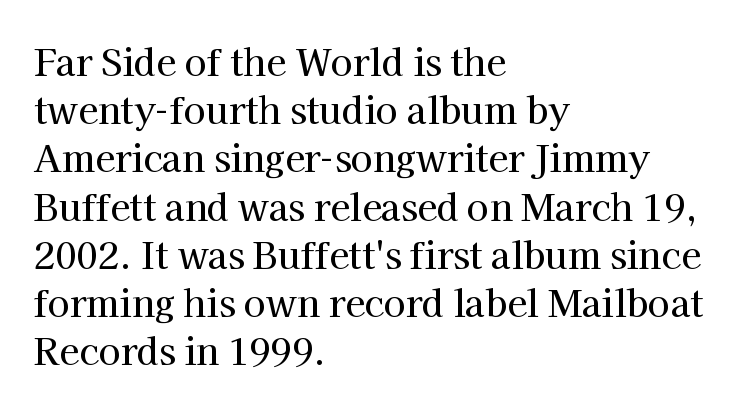
Nobody touched the tracking dial on this one. Clear beneath every line of the passage. The passage is arranged the way most books set body copy — flush left. The rendering uses natural spacing where letterforms have individual widths.
